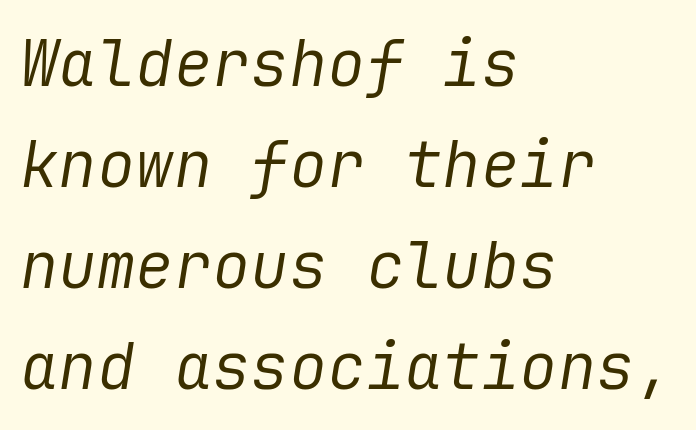
Q: Is the text bold? A: No.
Q: Is the text italic (slanted)? A: Yes, it leans right by about 9 degrees.
Q: Is the text underlined? A: No.
Q: How is the paragraph aligned? A: Left-aligned.
Q: Is the spacing between letters normal or unusually wide? A: Normal.
Q: Is the spacing between lines tight, normal or loose? A: Normal.
Q: Width (condensed, normal, or wide)? A: Normal.
Q: Stroke contrast? A: Low.
Q: x-height? A: Medium.
